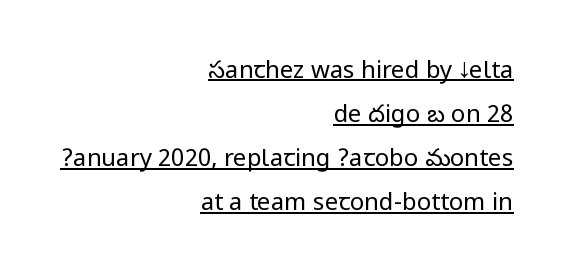
The image shows 24 px text type, upright; set right-aligned, line spacing 1.84x, normal letter spacing, underlined.
